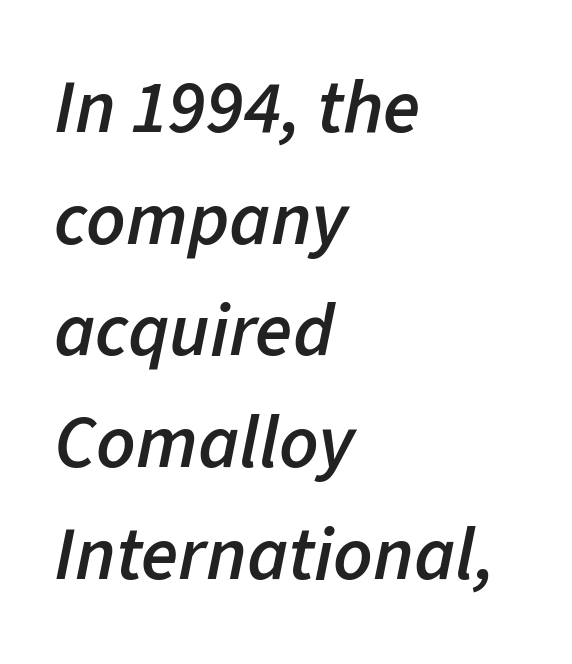
This sample is left-justified, so line endings fall wherever the words run out. Line spacing here is normal. The baseline area is clear. Would a proofreader flag this as italicized? Yes.
